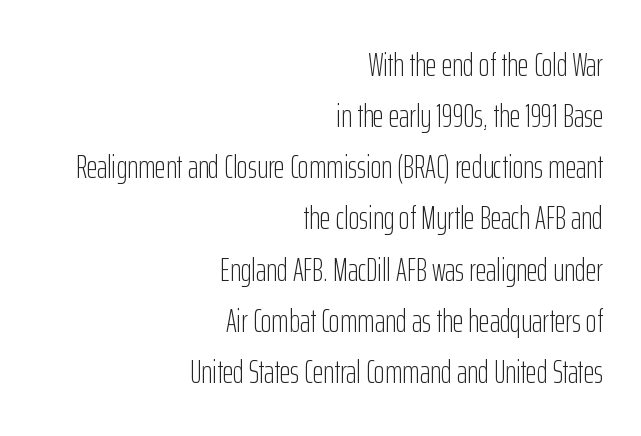
The image shows 33 px light, condensed sans-serif type, upright; set right-aligned, normal line spacing (1.55x), normal letter spacing, not underlined; low stroke contrast and a medium x-height.
